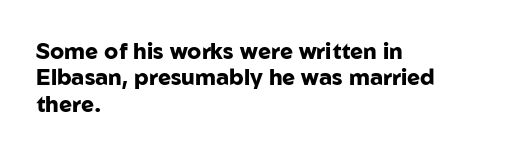
The image shows 22 px bold type, upright; set left-aligned, line spacing 1.2x, normal letter spacing, not underlined.
